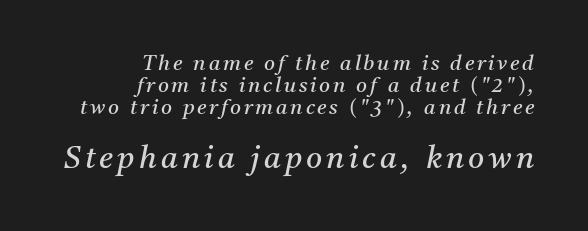
Type without underlining. The composition opens small and finishes big. Every character sits at an angle, as italics do. Stroke thickness stays within the range of a standard reading face or lighter.
